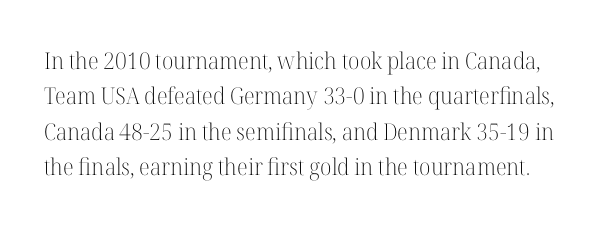
Q: Is the text bold? A: No.
Q: Is the text italic (slanted)? A: No, it is upright.
Q: Is the text underlined? A: No.
Q: Is the spacing between letters normal or unusually wide? A: Normal.
Q: Is the spacing between lines tight, normal or loose? A: Normal.
